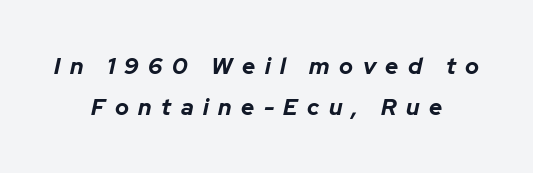
{"italic": "yes", "lean": "right", "slant_degrees": 12, "bold": "yes", "underline": "no", "align": "center", "line_spacing_ratio": 1.78, "letter_spacing": "wide", "letter_spacing_em": 0.41, "glyph_px": 23}
